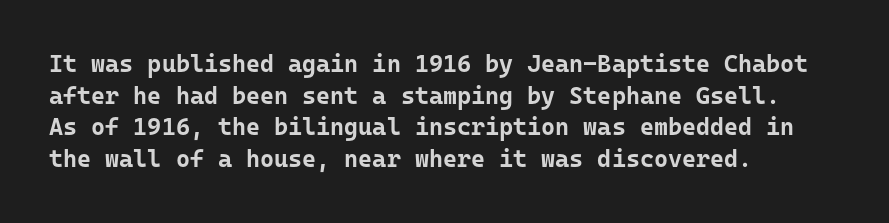
Honestly, the letter spacing is just normal — you wouldn't notice it. One glance says typical: line gaps are just what's usual. These lines stack with their left ends in a neat column. The type sits square on the baseline with zero lean. Descender tails drop into unmarked territory. How heavy is the stroke? Heavy — this is a bold.
